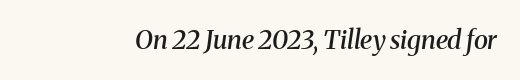
Q: Is the text bold? A: Semi-bold.
Q: Is the text italic (slanted)? A: Yes, it leans right by about 8 degrees.
Q: Is the text underlined? A: No.
Q: Is the spacing between letters normal or unusually wide? A: Normal.
